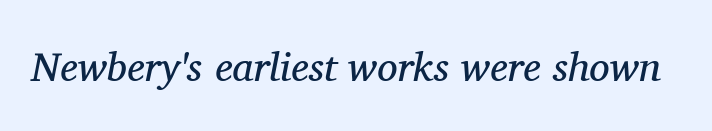
Q: Is the text bold? A: No.
Q: Is the text italic (slanted)? A: Yes, it leans right by about 11 degrees.
Q: Is the typeface a serif or a sans-serif typeface? A: Serif.
Q: Is the text underlined? A: No.
Q: Is the spacing between letters normal or unusually wide? A: Normal.
Q: Width (condensed, normal, or wide)? A: Normal.
Q: Stroke contrast? A: Medium.
Q: x-height? A: Medium.
Q: Monospaced? A: No.
